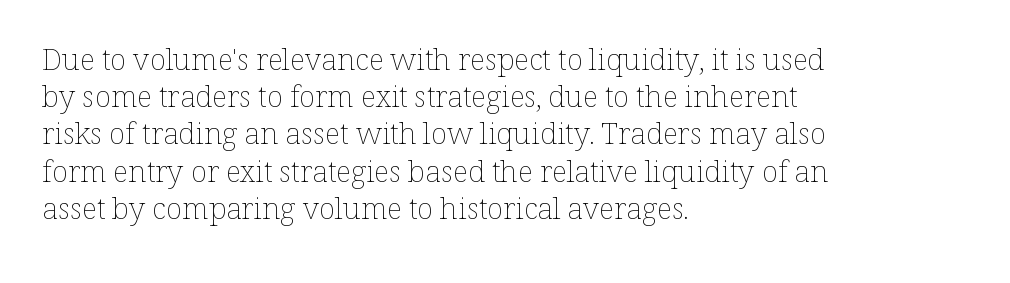
{"italic": "no", "bold": "no", "weight": "thin", "width": "normal", "stroke_contrast": "low", "x_height": "medium", "monospaced": "no", "underline": "no", "align": "left", "line_spacing_ratio": 1.24, "letter_spacing": "normal", "letter_spacing_em": 0.0, "glyph_px": 30}
